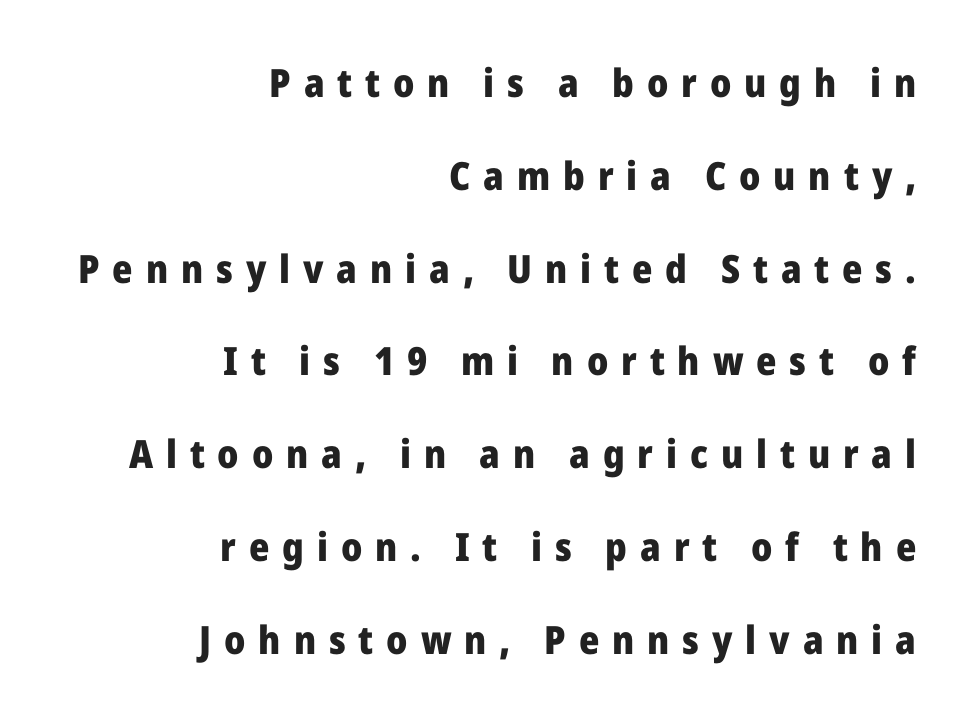
Q: Is the text bold? A: Yes.
Q: Is the text italic (slanted)? A: No, it is upright.
Q: Is the typeface a serif or a sans-serif typeface? A: Sans-serif.
Q: Is the text underlined? A: No.
Q: How is the paragraph aligned? A: Right-aligned.
Q: Is the spacing between letters normal or unusually wide? A: Unusually wide.
Q: Is the spacing between lines tight, normal or loose? A: Loose.
Q: Width (condensed, normal, or wide)? A: Normal.
Q: Stroke contrast? A: Low.
Q: x-height? A: Medium.
Q: Monospaced? A: No.
